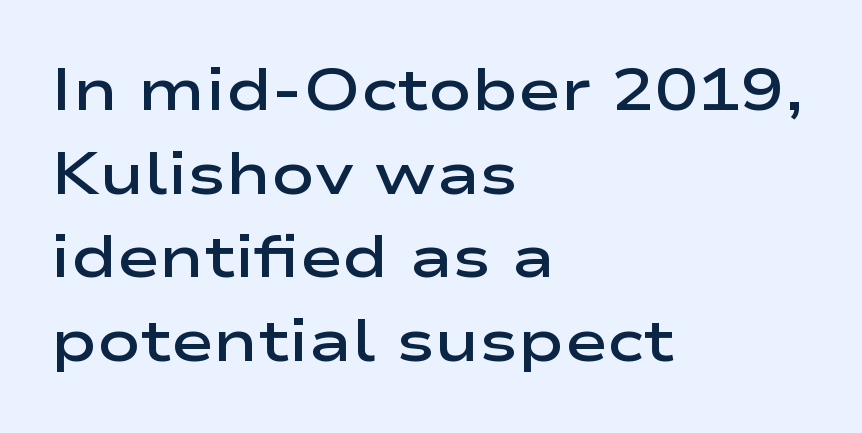
The image shows 58 px semibold, wide sans-serif type, upright; set left-aligned, normal line spacing (1.44x), normal letter spacing, not underlined; low stroke contrast and a medium x-height.
